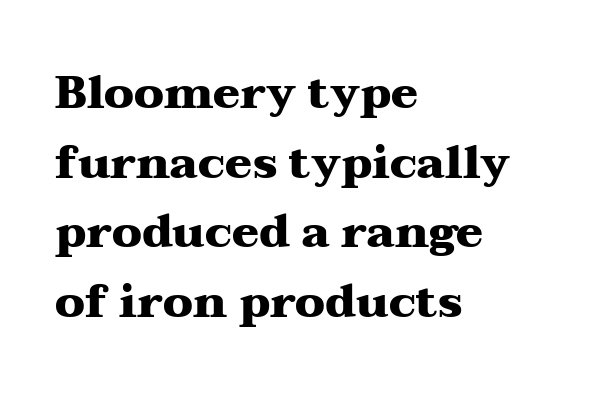
The image shows 45 px heavy, wide serif type, upright; set left-aligned, normal line spacing (1.55x), normal letter spacing, not underlined; medium stroke contrast and a medium x-height.
